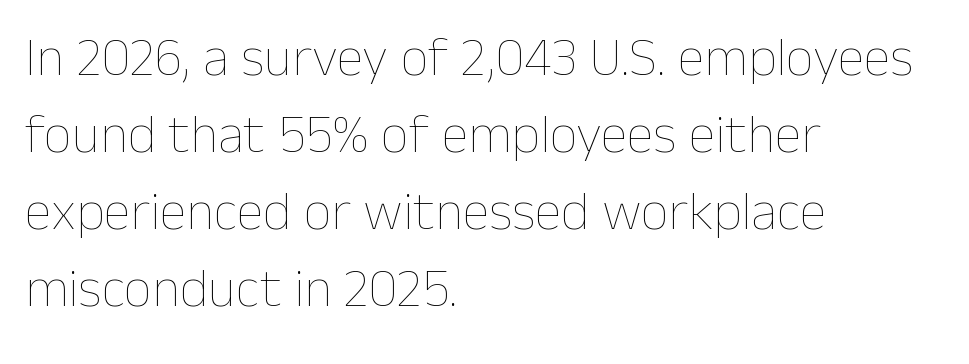
The image shows 55 px thin type, upright; set left-aligned, normal line spacing (1.4x), normal letter spacing, not underlined; low stroke contrast and a medium x-height.
